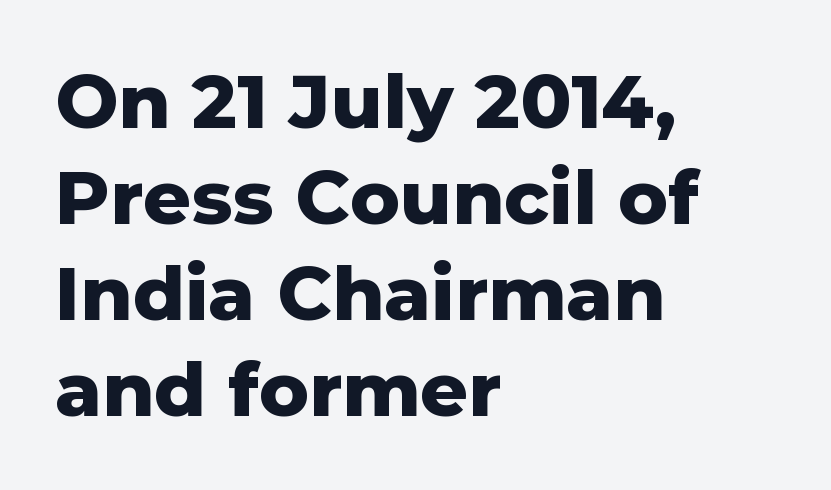
Q: Is the text bold? A: Yes.
Q: Is the text italic (slanted)? A: No, it is upright.
Q: Is the typeface a serif or a sans-serif typeface? A: Sans-serif.
Q: Is the text underlined? A: No.
Q: How is the paragraph aligned? A: Left-aligned.
Q: Is the spacing between letters normal or unusually wide? A: Normal.
Q: Is the spacing between lines tight, normal or loose? A: Normal.
Q: Width (condensed, normal, or wide)? A: Normal.
Q: Stroke contrast? A: Low.
Q: x-height? A: Medium.
Q: Monospaced? A: No.
